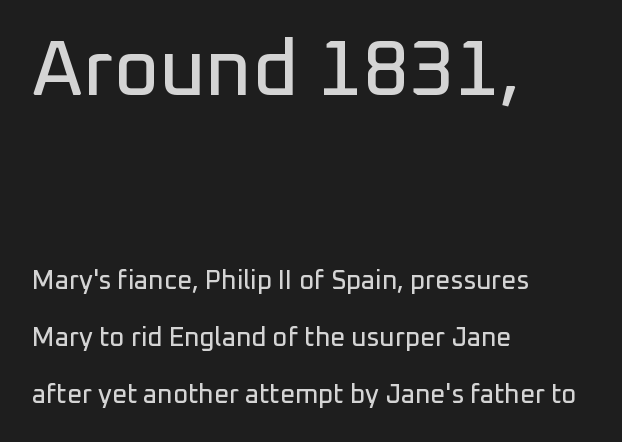
Varying glyph widths throughout — classic text-font behaviour. Glance below the letters and you will spot only blank space. Quick note: not italic, upright. Are there feet on the stems? There aren't — it's a sans.
